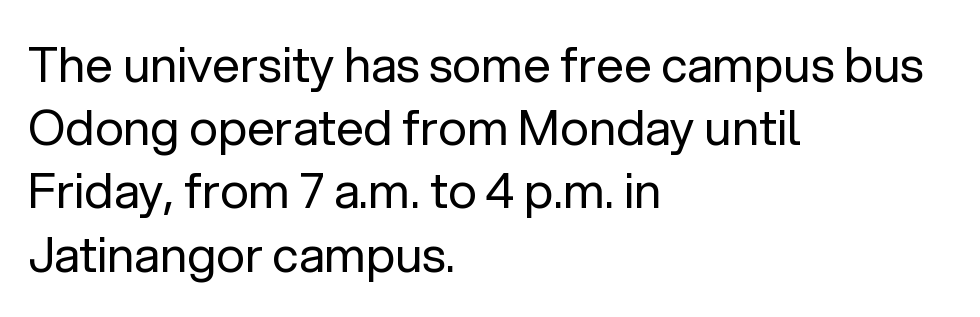
Q: Is the text bold? A: No.
Q: Is the text italic (slanted)? A: No, it is upright.
Q: Is the typeface a serif or a sans-serif typeface? A: Sans-serif.
Q: Is the text underlined? A: No.
Q: How is the paragraph aligned? A: Left-aligned.
Q: Is the spacing between letters normal or unusually wide? A: Normal.
Q: Is the spacing between lines tight, normal or loose? A: Normal.
Q: Width (condensed, normal, or wide)? A: Normal.
Q: Stroke contrast? A: Low.
Q: x-height? A: Medium.
Q: Monospaced? A: No.
